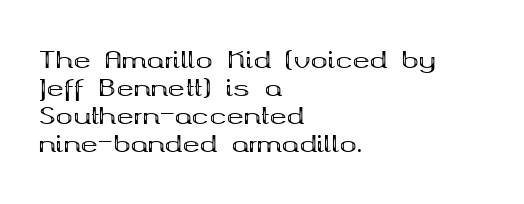
{"italic": "no", "bold": "yes", "underline": "no", "align": "left", "line_spacing_ratio": 1.22, "letter_spacing": "normal", "letter_spacing_em": 0.0, "glyph_px": 23}
